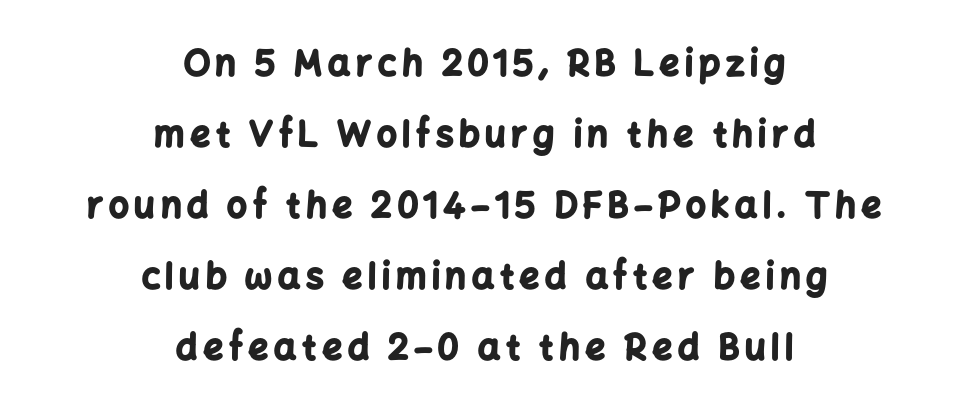
Emphasis by weight is at full strength: bold. Compared with typical paragraphs, the rows here are farther apart. The text block is weighted toward neither margin, spreading evenly from the middle. Letters rest on an invisible, unmarked baseline. The type family on display is of the sans-serif kind.
